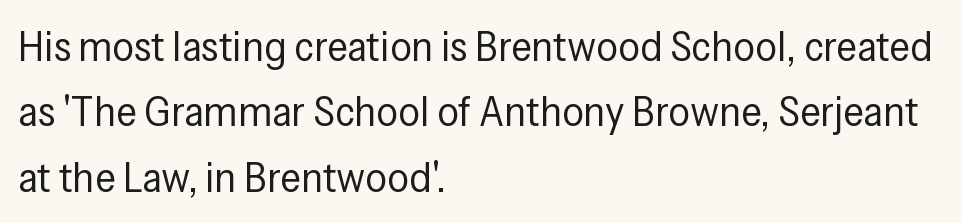
{"serif": "no", "italic": "no", "bold": "no", "weight": "regular", "width": "condensed", "stroke_contrast": "low", "x_height": "medium", "monospaced": "no", "underline": "no", "align": "left", "line_spacing": "normal", "line_spacing_ratio": 1.52, "letter_spacing": "normal", "letter_spacing_em": 0.0, "glyph_px": 43}
